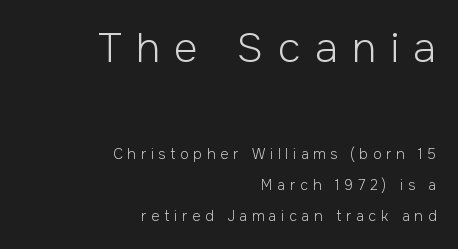
Q: Is the text bold? A: No.
Q: Is the text italic (slanted)? A: No, it is upright.
Q: Is the typeface a serif or a sans-serif typeface? A: Sans-serif.
Q: Is the text underlined? A: No.
Q: How is the paragraph aligned? A: Right-aligned.
Q: Is the spacing between letters normal or unusually wide? A: Unusually wide.
Q: Is the spacing between lines tight, normal or loose? A: Loose.
Q: Which block of text is set in a larger size, the first (top) or the second (bottom)? A: The first (top) one.
Q: Width (condensed, normal, or wide)? A: Normal.
Q: Stroke contrast? A: Low.
Q: x-height? A: Medium.
Q: Monospaced? A: No.
